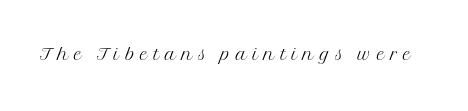
Caption: face not bold, strokes unweighted. The letters are spread apart with noticeably loose tracking. The baseline area is clear.
